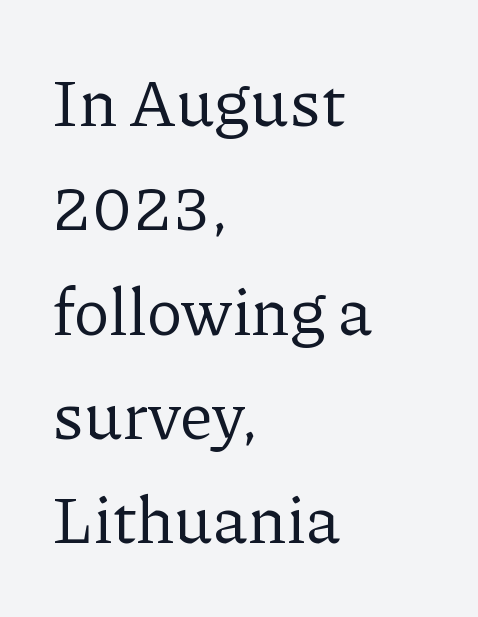
{"serif": "yes", "italic": "no", "bold": "no", "weight": "regular", "width": "normal", "stroke_contrast": "low", "x_height": "medium", "monospaced": "no", "underline": "no", "align": "left", "line_spacing": "normal", "line_spacing_ratio": 1.58, "letter_spacing": "normal", "letter_spacing_em": 0.0, "glyph_px": 66}
